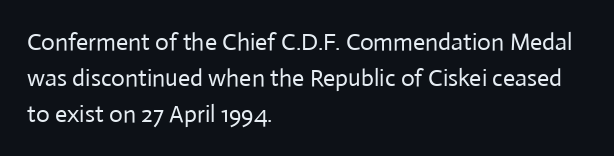
Q: Is the text bold? A: No.
Q: Is the text italic (slanted)? A: No, it is upright.
Q: Is the text underlined? A: No.
Q: How is the paragraph aligned? A: Left-aligned.
Q: Is the spacing between letters normal or unusually wide? A: Normal.
Q: Is the spacing between lines tight, normal or loose? A: Normal.
